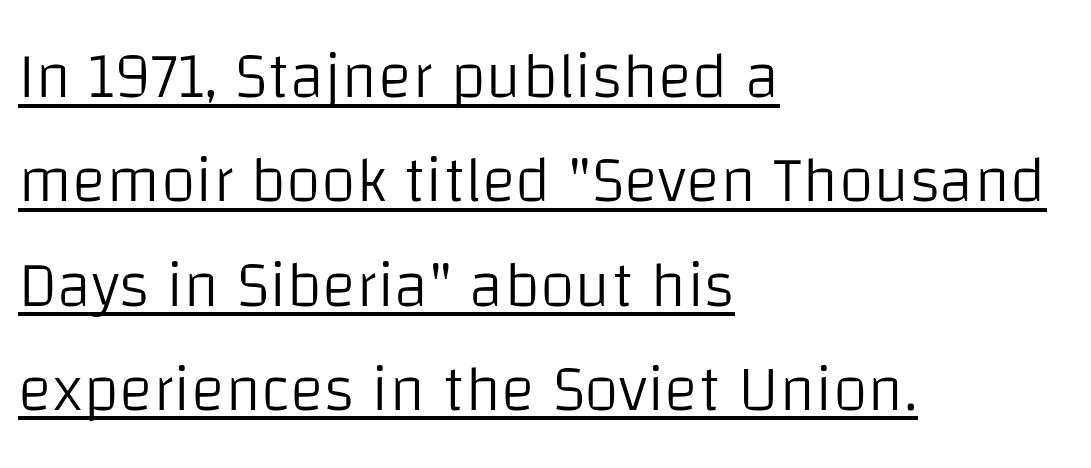
{"serif": "no", "italic": "no", "bold": "no", "weight": "light", "width": "normal", "stroke_contrast": "low", "x_height": "large", "monospaced": "no", "underline": "yes", "align": "left", "line_spacing": "normal", "line_spacing_ratio": 1.63, "letter_spacing": "normal", "letter_spacing_em": 0.0, "glyph_px": 64}
